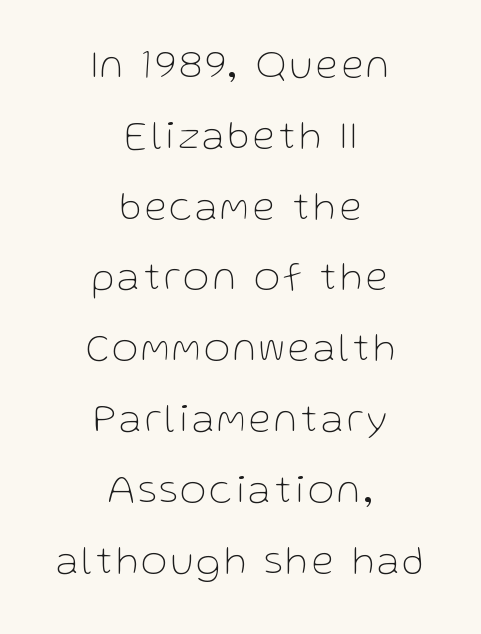
The image shows 40 px thin sans-serif type, upright; set centered, line spacing 1.77x, not underlined; low stroke contrast and a medium x-height.
